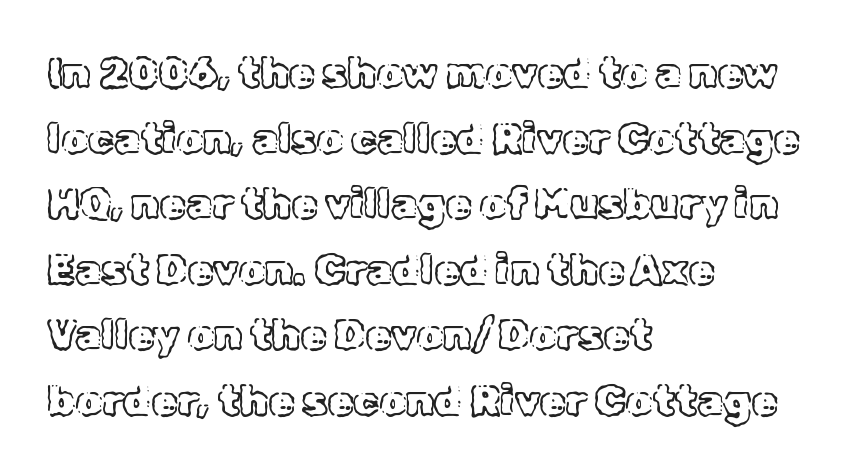
{"italic": "no", "width": "normal", "x_height": "medium", "monospaced": "no", "underline": "no", "align": "left", "line_spacing": "normal", "line_spacing_ratio": 1.56, "letter_spacing": "normal", "letter_spacing_em": 0.0, "glyph_px": 42}
